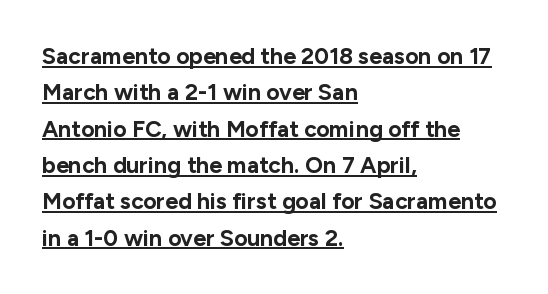
Q: Is the text bold? A: Yes.
Q: Is the text italic (slanted)? A: No, it is upright.
Q: Is the text underlined? A: Yes.
Q: How is the paragraph aligned? A: Left-aligned.
Q: Is the spacing between letters normal or unusually wide? A: Normal.
Q: Is the spacing between lines tight, normal or loose? A: Normal.
